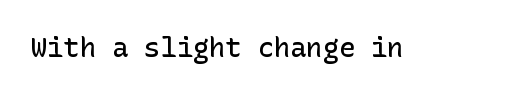
{"italic": "no", "bold": "semi", "underline": "no", "letter_spacing": "normal", "letter_spacing_em": 0.0, "glyph_px": 27}
